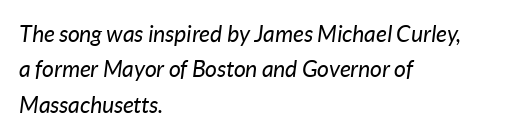
Q: Is the text bold? A: No.
Q: Is the text italic (slanted)? A: Yes, it leans right by about 7 degrees.
Q: Is the text underlined? A: No.
Q: How is the paragraph aligned? A: Left-aligned.
Q: Is the spacing between letters normal or unusually wide? A: Normal.
Q: Is the spacing between lines tight, normal or loose? A: Normal.
